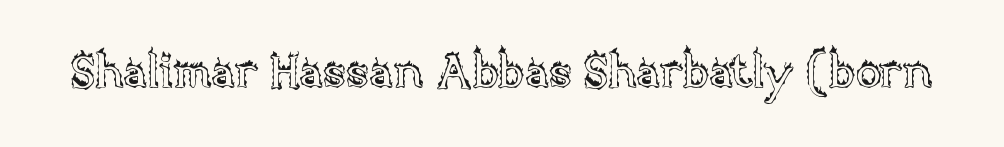
Q: Is the text italic (slanted)? A: No, it is upright.
Q: Is the text underlined? A: No.
Q: Is the spacing between letters normal or unusually wide? A: Normal.
Q: Width (condensed, normal, or wide)? A: Normal.
Q: x-height? A: Large.
Q: Monospaced? A: No.
